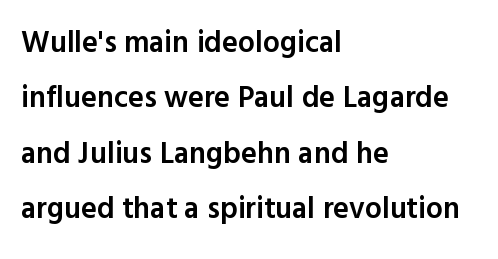
Q: Is the text bold? A: Semi-bold.
Q: Is the text italic (slanted)? A: No, it is upright.
Q: Is the typeface a serif or a sans-serif typeface? A: Sans-serif.
Q: Is the text underlined? A: No.
Q: How is the paragraph aligned? A: Left-aligned.
Q: Is the spacing between letters normal or unusually wide? A: Normal.
Q: Width (condensed, normal, or wide)? A: Normal.
Q: x-height? A: Medium.
Q: Monospaced? A: No.
